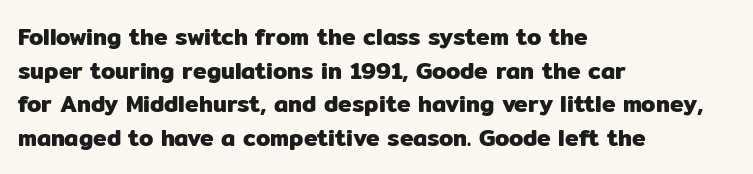
The image shows 23 px text type, upright; set left-aligned, normal line spacing (1.46x), normal letter spacing, not underlined.
